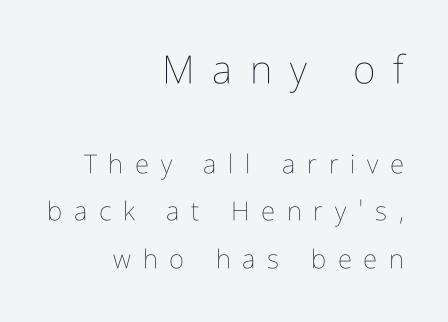
{"italic": "no", "bold": "no", "weight": "thin", "width": "condensed", "stroke_contrast": "low", "x_height": "medium", "monospaced": "no", "underline": "no", "align": "right", "line_spacing_ratio": 1.83, "letter_spacing": "wide", "letter_spacing_em": 0.45, "larger_block": "first", "size_ratio": 1.5, "glyph_px": 39}
